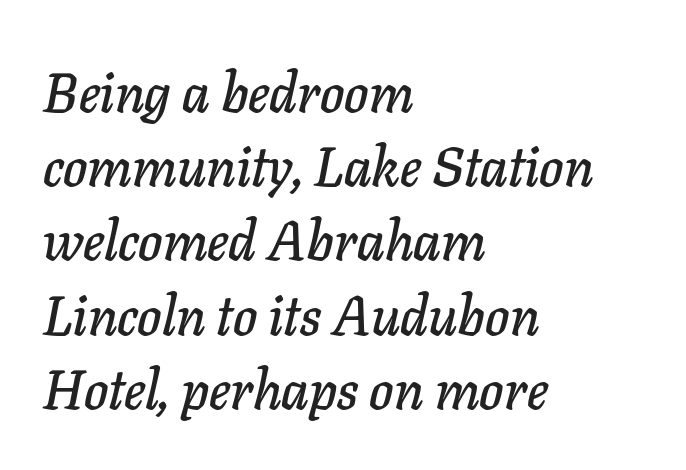
{"italic": "yes", "lean": "right", "slant_degrees": 11, "width": "normal", "stroke_contrast": "low", "x_height": "medium", "monospaced": "no", "underline": "no", "align": "left", "line_spacing": "normal", "line_spacing_ratio": 1.35, "letter_spacing": "normal", "letter_spacing_em": 0.0, "glyph_px": 55}
